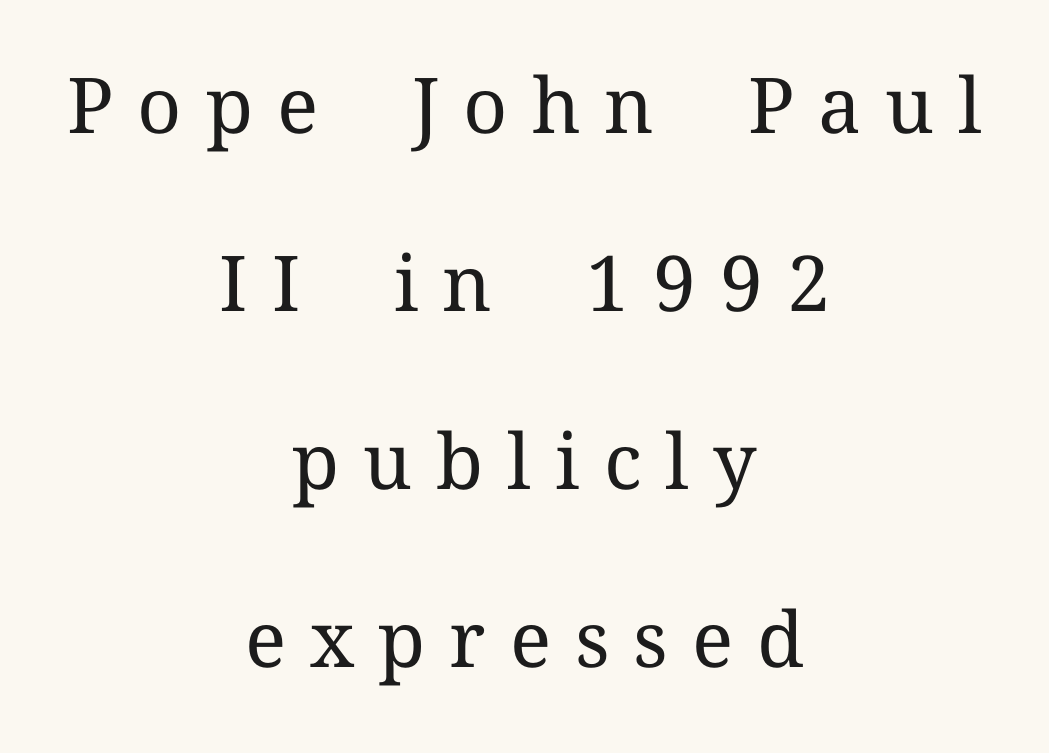
Horizontal bands of white between lines are thick stripes. Letters have the restrained weight of plain body copy at most. The letterforms stand isolated, each surrounded by extra space. The type sits square on the baseline with zero lean. Bare-footed words on every line.
